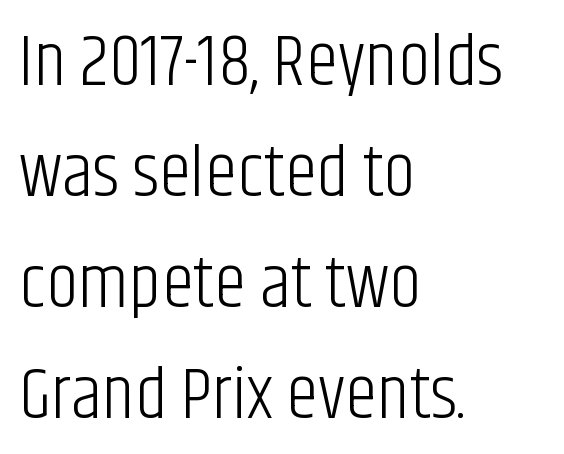
The image shows 73 px light, condensed sans-serif type, upright; set left-aligned, normal line spacing (1.52x), normal letter spacing, not underlined; low stroke contrast and a large x-height.
